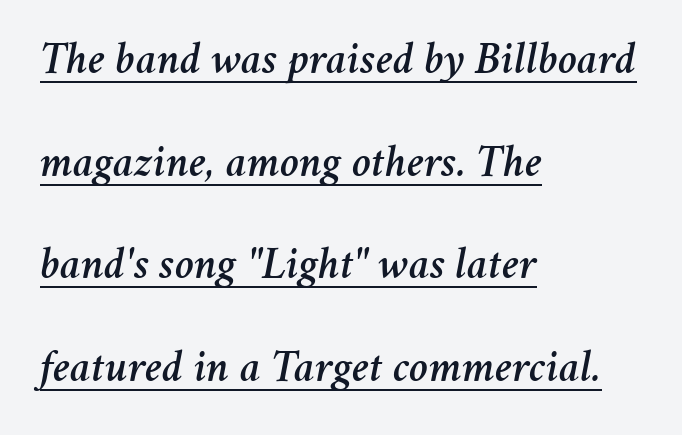
Q: Is the text italic (slanted)? A: Yes, it leans right by about 11 degrees.
Q: Is the text underlined? A: Yes.
Q: How is the paragraph aligned? A: Left-aligned.
Q: Is the spacing between letters normal or unusually wide? A: Normal.
Q: Is the spacing between lines tight, normal or loose? A: Loose.
Q: Width (condensed, normal, or wide)? A: Normal.
Q: Stroke contrast? A: Medium.
Q: x-height? A: Medium.
Q: Monospaced? A: No.
